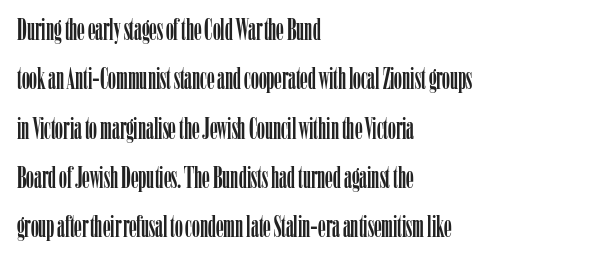
What stands out about the letter spacing? Nothing — it is the standard amount. Note the varied advance widths — an 'i' is clearly narrower than an 'm'. The passage shown is typeset with a serif family. The string is rendered with underlining switched off. The line-height multiplier appears to be the usual default.
